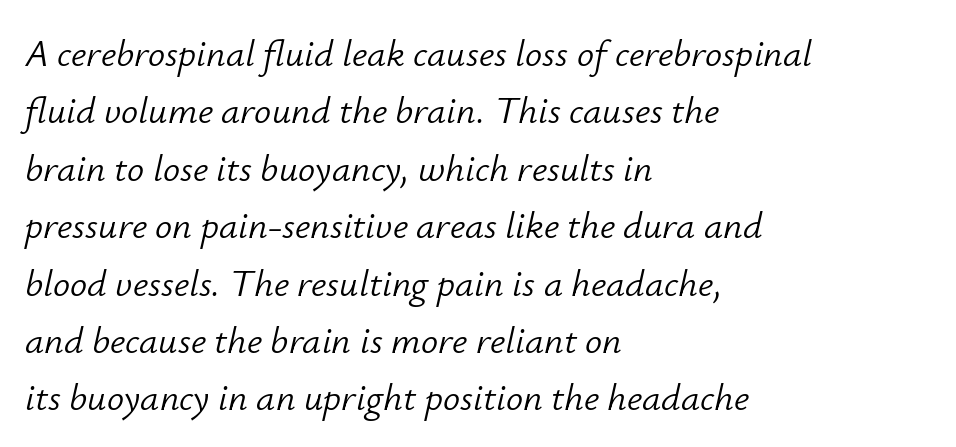
The image shows 38 px light type, italic (leaning right); set left-aligned, normal line spacing (1.51x), normal letter spacing, not underlined; low stroke contrast and a small x-height.
